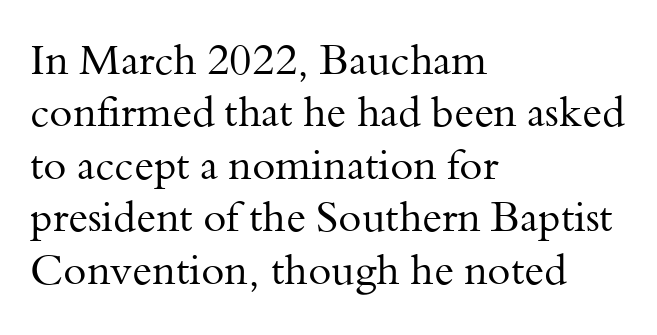
{"serif": "yes", "italic": "no", "bold": "no", "weight": "regular", "width": "normal", "stroke_contrast": "medium", "x_height": "small", "monospaced": "no", "underline": "no", "align": "left", "line_spacing": "normal", "line_spacing_ratio": 1.25, "letter_spacing": "normal", "letter_spacing_em": 0.0, "glyph_px": 42}
